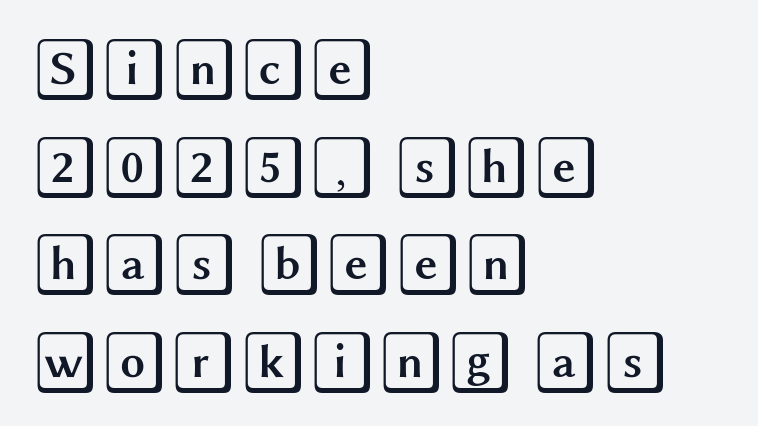
Q: Is the text italic (slanted)? A: No, it is upright.
Q: Is the text underlined? A: No.
Q: How is the paragraph aligned? A: Left-aligned.
Q: Is the spacing between letters normal or unusually wide? A: Normal.
Q: Is the spacing between lines tight, normal or loose? A: Normal.
Q: Width (condensed, normal, or wide)? A: Wide.
Q: x-height? A: Large.
